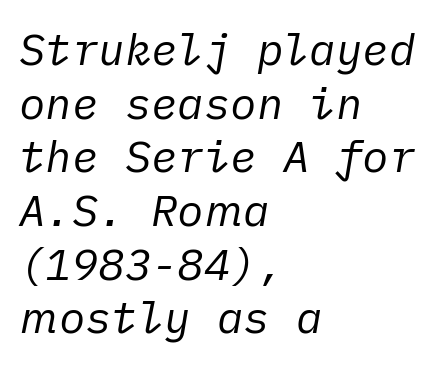
The typeface has the unassuming heft of standard copy or less. The letters are slanted; this is an italic face. The strip under each line holds only bare page. Teacher's note: observe the even left margin — that is flush-left alignment. Is the letter spacing exaggerated? No — it looks like the ordinary default.
